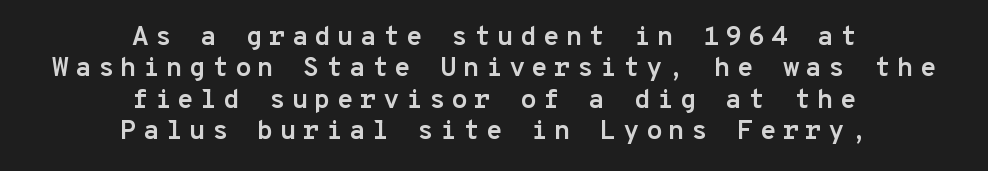
{"italic": "no", "bold": "yes", "underline": "no", "align": "center", "line_spacing_ratio": 1.16, "letter_spacing": "wide", "letter_spacing_em": 0.23, "glyph_px": 27}
